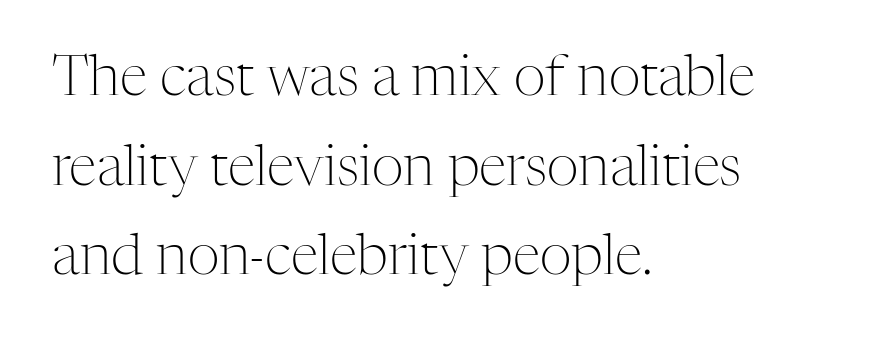
Q: Is the text bold? A: No.
Q: Is the text italic (slanted)? A: No, it is upright.
Q: Is the typeface a serif or a sans-serif typeface? A: Serif.
Q: Is the text underlined? A: No.
Q: How is the paragraph aligned? A: Left-aligned.
Q: Is the spacing between letters normal or unusually wide? A: Normal.
Q: Is the spacing between lines tight, normal or loose? A: Normal.
Q: Width (condensed, normal, or wide)? A: Normal.
Q: Stroke contrast? A: Medium.
Q: x-height? A: Medium.
Q: Monospaced? A: No.
